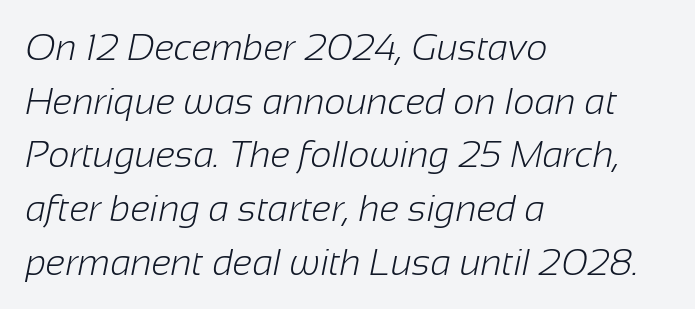
{"serif": "no", "bold": "no", "weight": "light", "width": "normal", "stroke_contrast": "low", "x_height": "medium", "monospaced": "no", "underline": "no", "align": "left", "line_spacing": "normal", "line_spacing_ratio": 1.45, "letter_spacing": "normal", "letter_spacing_em": 0.0, "glyph_px": 37}
